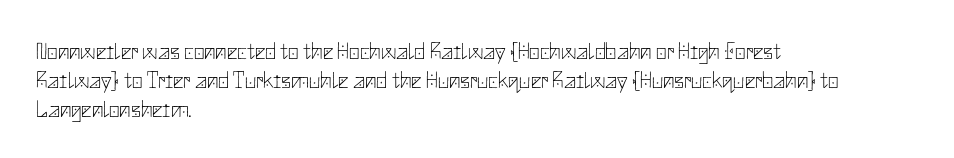
The image shows 23 px text type, upright; set left-aligned, normal line spacing (1.26x), normal letter spacing, not underlined.
